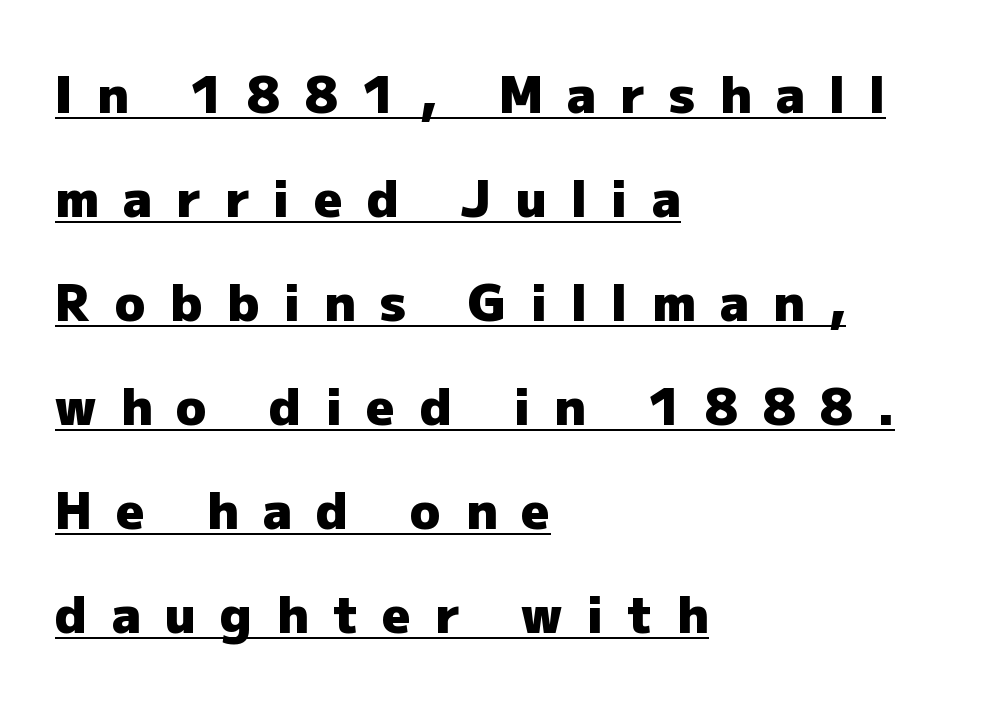
Q: Is the text bold? A: Yes.
Q: Is the text italic (slanted)? A: No, it is upright.
Q: Is the typeface a serif or a sans-serif typeface? A: Sans-serif.
Q: Is the text underlined? A: Yes.
Q: How is the paragraph aligned? A: Left-aligned.
Q: Is the spacing between letters normal or unusually wide? A: Unusually wide.
Q: Is the spacing between lines tight, normal or loose? A: Loose.
Q: Width (condensed, normal, or wide)? A: Normal.
Q: Stroke contrast? A: Low.
Q: x-height? A: Medium.
Q: Monospaced? A: No.
